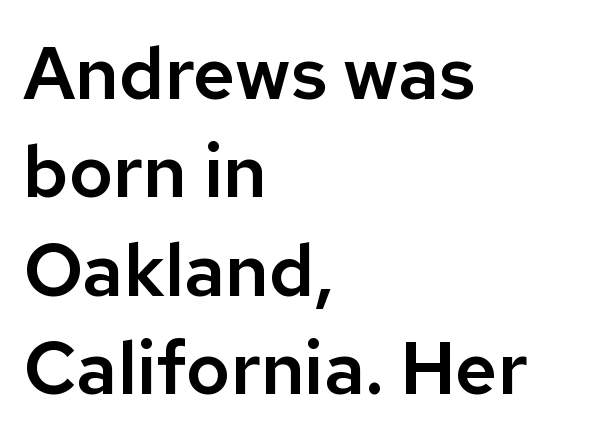
{"serif": "no", "italic": "no", "width": "normal", "stroke_contrast": "low", "x_height": "medium", "monospaced": "no", "underline": "no", "align": "left", "line_spacing": "normal", "line_spacing_ratio": 1.33, "letter_spacing": "normal", "letter_spacing_em": 0.0, "glyph_px": 74}
